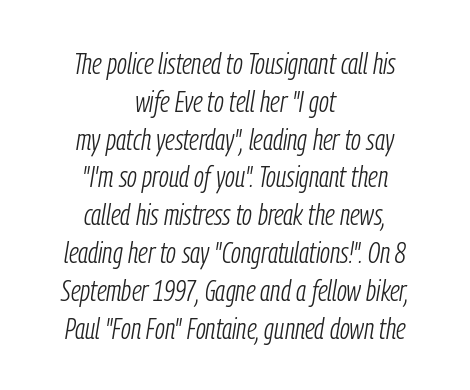
The image shows 30 px light, condensed type, italic (leaning right); set centered, normal line spacing (1.26x), normal letter spacing, not underlined; low stroke contrast and a medium x-height.
